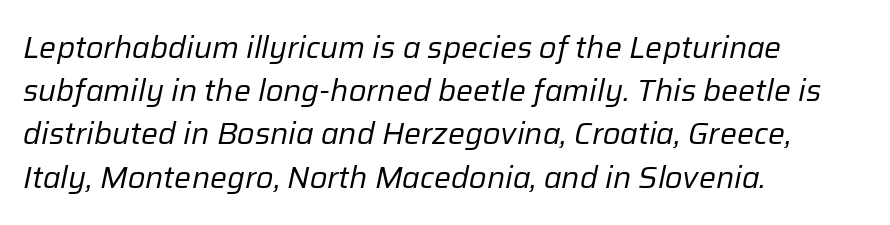
Q: Is the text bold? A: No.
Q: Is the text italic (slanted)? A: Yes, it leans right by about 12 degrees.
Q: Is the text underlined? A: No.
Q: How is the paragraph aligned? A: Left-aligned.
Q: Is the spacing between letters normal or unusually wide? A: Normal.
Q: Is the spacing between lines tight, normal or loose? A: Normal.
Q: Width (condensed, normal, or wide)? A: Normal.
Q: Stroke contrast? A: Low.
Q: x-height? A: Medium.
Q: Monospaced? A: No.
